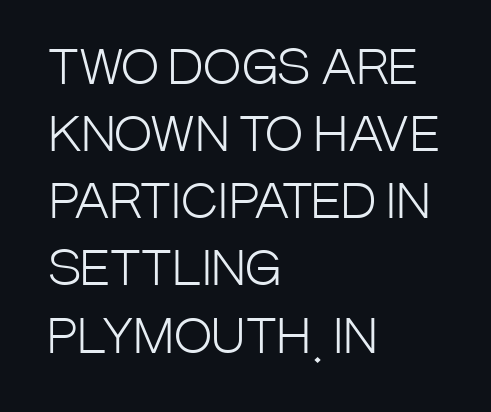
Q: Is the text bold? A: No.
Q: Is the text italic (slanted)? A: No, it is upright.
Q: Is the typeface a serif or a sans-serif typeface? A: Sans-serif.
Q: Is the text underlined? A: No.
Q: How is the paragraph aligned? A: Left-aligned.
Q: Is the spacing between letters normal or unusually wide? A: Normal.
Q: Is the spacing between lines tight, normal or loose? A: Normal.
Q: Width (condensed, normal, or wide)? A: Condensed.
Q: Stroke contrast? A: Low.
Q: x-height? A: Large.
Q: Monospaced? A: No.
